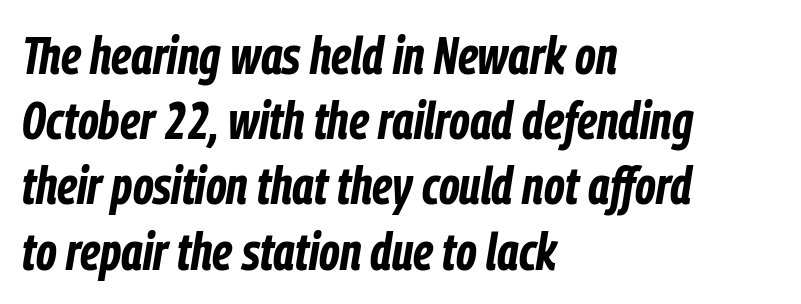
Q: Is the text bold? A: Yes.
Q: Is the text italic (slanted)? A: Yes, it leans right by about 9 degrees.
Q: Is the text underlined? A: No.
Q: How is the paragraph aligned? A: Left-aligned.
Q: Is the spacing between letters normal or unusually wide? A: Normal.
Q: Width (condensed, normal, or wide)? A: Condensed.
Q: Stroke contrast? A: Low.
Q: x-height? A: Medium.
Q: Monospaced? A: No.
